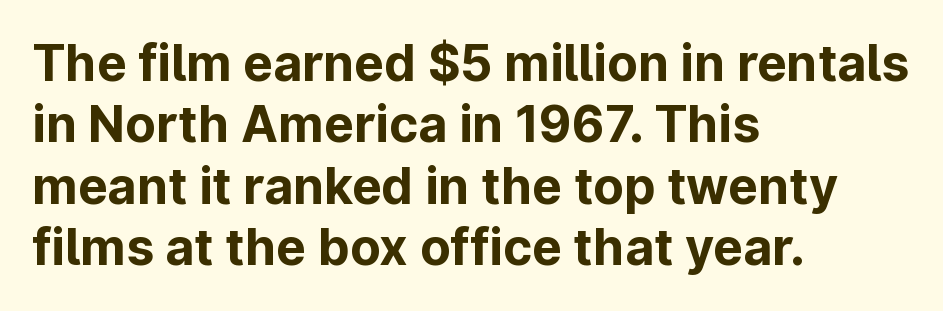
The image shows 50 px bold sans-serif type, upright; set left-aligned, line spacing 1.23x, normal letter spacing, not underlined; low stroke contrast and a medium x-height.
